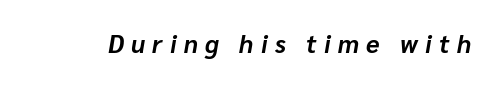
Q: Is the text bold? A: Yes.
Q: Is the text italic (slanted)? A: Yes, it leans right by about 10 degrees.
Q: Is the text underlined? A: No.
Q: Is the spacing between letters normal or unusually wide? A: Unusually wide.
